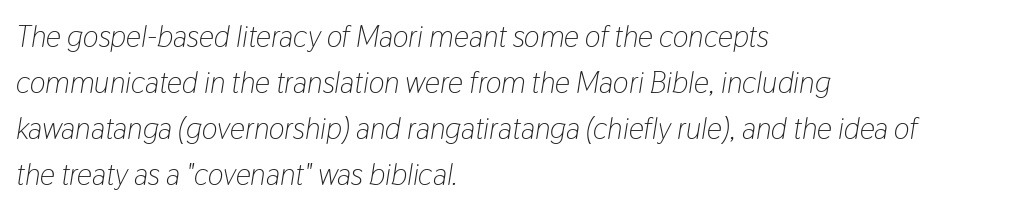
The image shows 30 px light, condensed type, italic (leaning right); set left-aligned, normal line spacing (1.53x), normal letter spacing, not underlined; low stroke contrast and a medium x-height.
